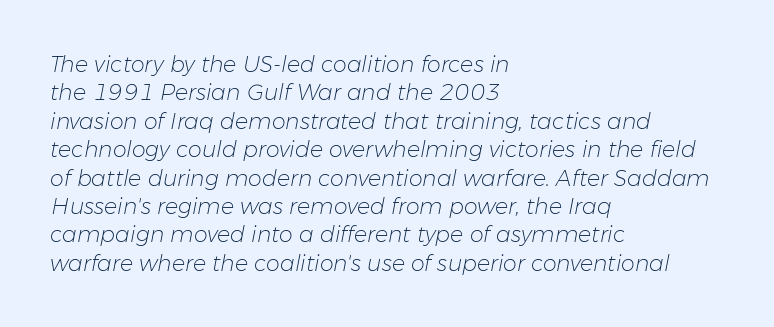
Q: Is the text bold? A: No.
Q: Is the text italic (slanted)? A: Yes, it leans right by about 11 degrees.
Q: Is the text underlined? A: No.
Q: How is the paragraph aligned? A: Left-aligned.
Q: Is the spacing between letters normal or unusually wide? A: Normal.
Q: Is the spacing between lines tight, normal or loose? A: Normal.
